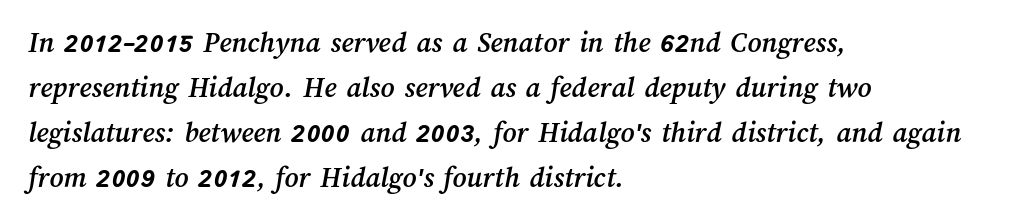
{"width": "normal", "stroke_contrast": "medium", "x_height": "medium", "monospaced": "no", "underline": "no", "align": "left", "line_spacing": "normal", "line_spacing_ratio": 1.5, "letter_spacing": "normal", "letter_spacing_em": 0.0, "glyph_px": 30}
